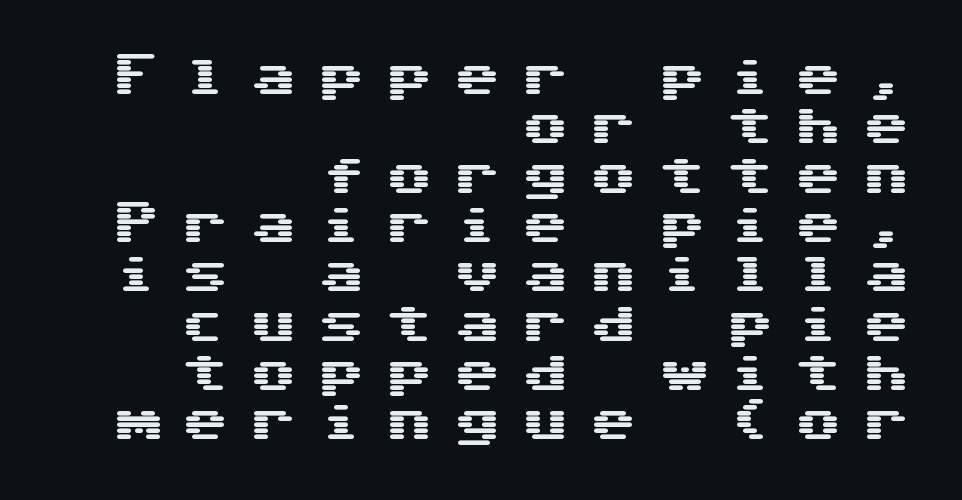
Q: Is the text italic (slanted)? A: No, it is upright.
Q: Is the typeface a serif or a sans-serif typeface? A: Sans-serif.
Q: Is the text underlined? A: No.
Q: How is the paragraph aligned? A: Right-aligned.
Q: Is the spacing between letters normal or unusually wide? A: Unusually wide.
Q: Is the spacing between lines tight, normal or loose? A: Tight.
Q: Width (condensed, normal, or wide)? A: Wide.
Q: Stroke contrast? A: Medium.
Q: x-height? A: Medium.
